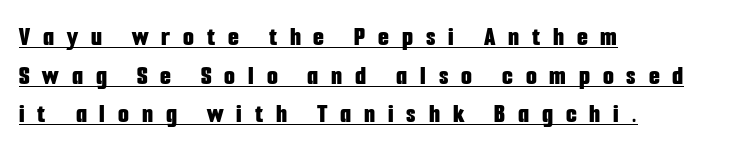
{"serif": "no", "italic": "no", "bold": "yes", "weight": "bold", "width": "condensed", "stroke_contrast": "low", "x_height": "medium", "monospaced": "no", "underline": "yes", "align": "left", "line_spacing": "normal", "line_spacing_ratio": 1.38, "letter_spacing": "wide", "letter_spacing_em": 0.46, "glyph_px": 28}
